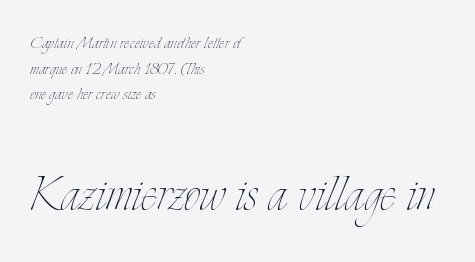
{"bold": "no", "weight": "thin", "width": "condensed", "stroke_contrast": "low", "x_height": "small", "monospaced": "no", "underline": "no", "align": "left", "line_spacing_ratio": 1.22, "letter_spacing": "normal", "letter_spacing_em": 0.0, "larger_block": "second", "size_ratio": 2.95, "glyph_px": 62}
